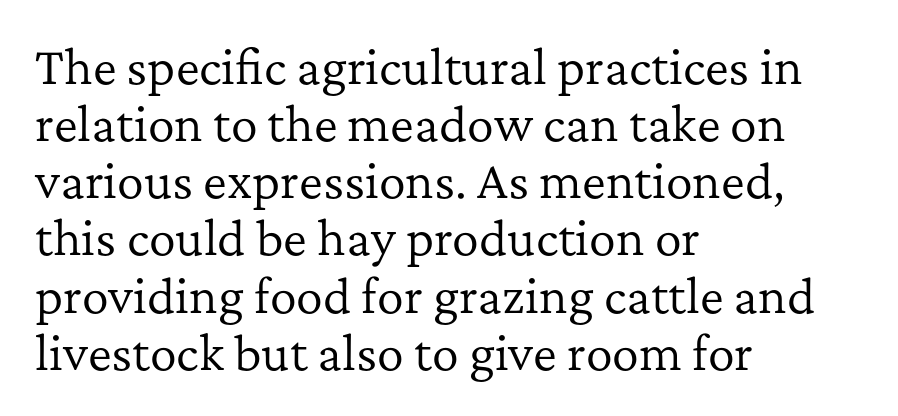
{"serif": "yes", "italic": "no", "bold": "no", "weight": "regular", "width": "normal", "stroke_contrast": "low", "x_height": "medium", "monospaced": "no", "underline": "no", "align": "left", "line_spacing": "normal", "line_spacing_ratio": 1.27, "letter_spacing": "normal", "letter_spacing_em": 0.0, "glyph_px": 45}
